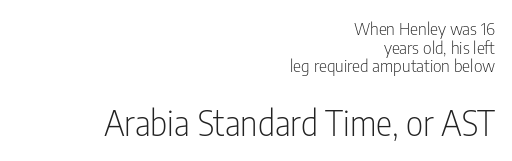
Each line ends at the same right margin while the left side varies. Quick note: not italic, upright. Tracking value appears to be zero — textbook default spacing. Whoever set this made the second block the dominant, larger element. No chunkiness to these letters — they're not bold. Looks like regular typesetting: each glyph gets only the width it needs.
